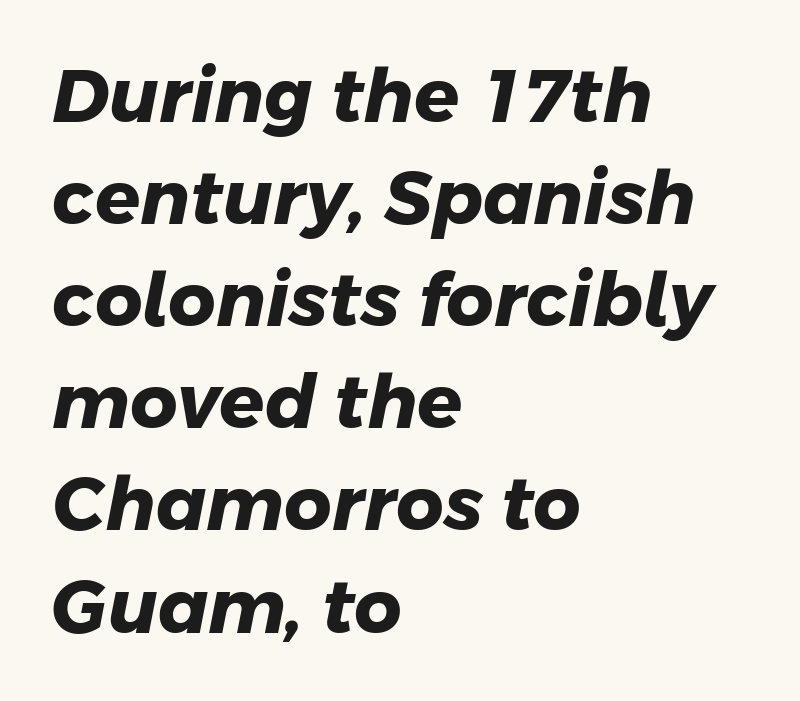
{"serif": "no", "bold": "yes", "weight": "heavy", "width": "normal", "stroke_contrast": "low", "x_height": "medium", "monospaced": "no", "underline": "no", "align": "left", "line_spacing": "normal", "line_spacing_ratio": 1.38, "letter_spacing": "normal", "letter_spacing_em": 0.0, "glyph_px": 74}
